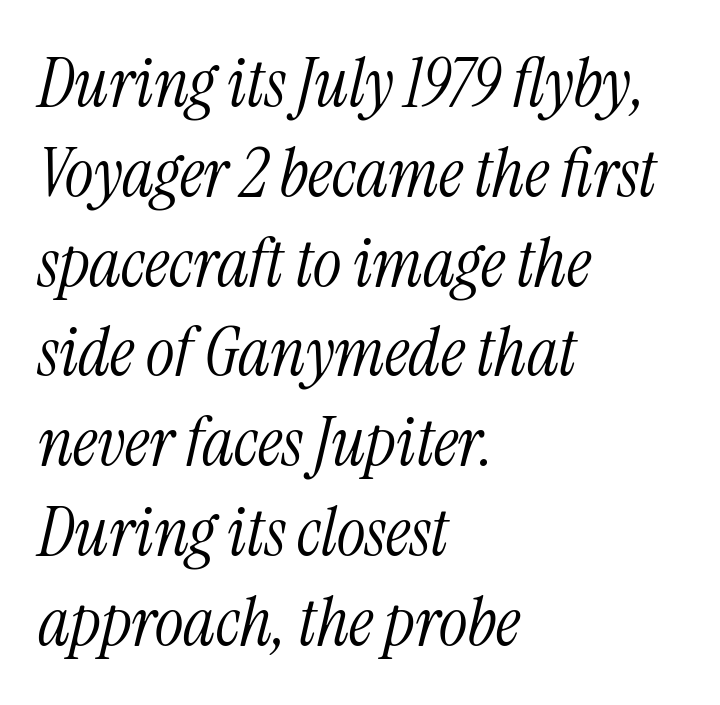
The image shows 68 px light, condensed serif type, italic (leaning right); set left-aligned, normal line spacing (1.32x), normal letter spacing, not underlined; medium stroke contrast and a medium x-height.
